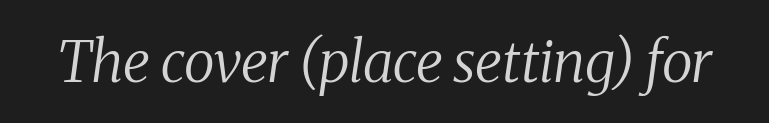
{"serif": "yes", "italic": "yes", "lean": "right", "slant_degrees": 8, "bold": "no", "weight": "regular", "width": "normal", "stroke_contrast": "medium", "x_height": "medium", "monospaced": "no", "underline": "no", "letter_spacing": "normal", "letter_spacing_em": 0.0, "glyph_px": 57}
